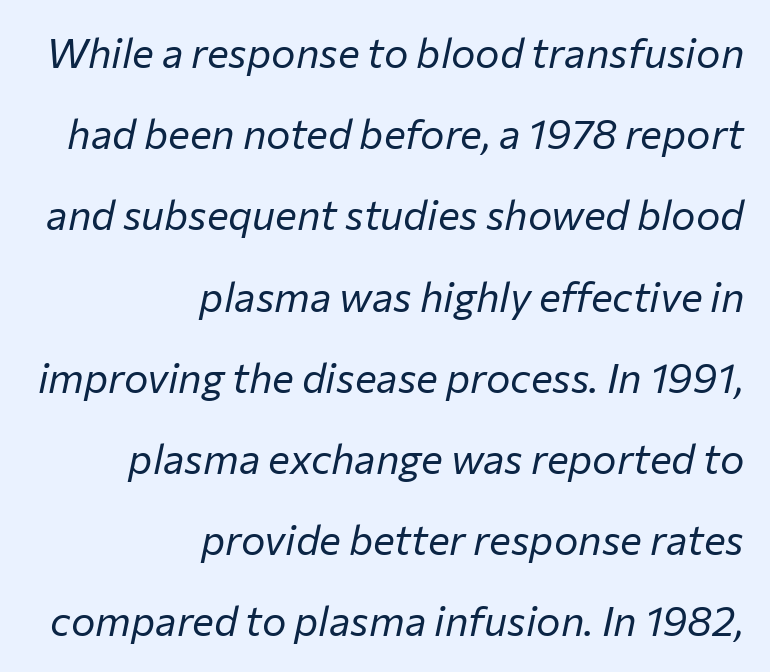
The image shows 41 px regular-weight type, italic (leaning right); set right-aligned, loose line spacing (1.98x), normal letter spacing, not underlined; low stroke contrast and a medium x-height.
